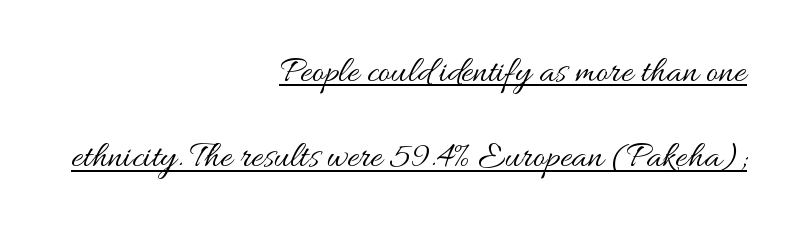
{"bold": "no", "weight": "regular", "width": "wide", "stroke_contrast": "medium", "x_height": "small", "monospaced": "no", "underline": "yes", "align": "right", "line_spacing": "loose", "line_spacing_ratio": 2.3, "letter_spacing": "normal", "letter_spacing_em": 0.0, "glyph_px": 37}
